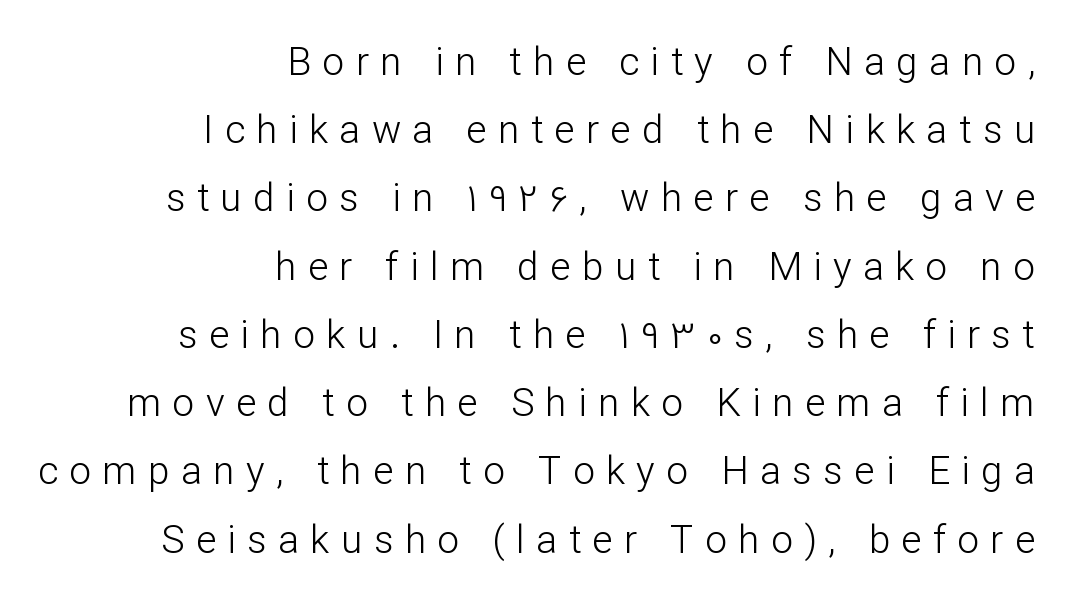
The image shows 39 px light sans-serif type, upright; set right-aligned, line spacing 1.75x, unusually wide letter spacing (+0.29 em), not underlined; low stroke contrast and a medium x-height.
